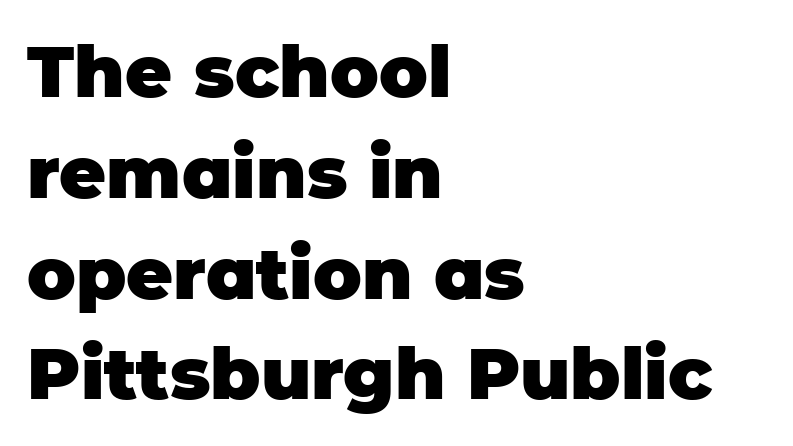
How are the letters spaced? Ordinarily, with no added tracking. Reading down the block, your eye returns to a fixed left position each line. The letters stand upright; this is a roman face. This rendering employs a face without finishing strokes, i.e., a sans-serif.
